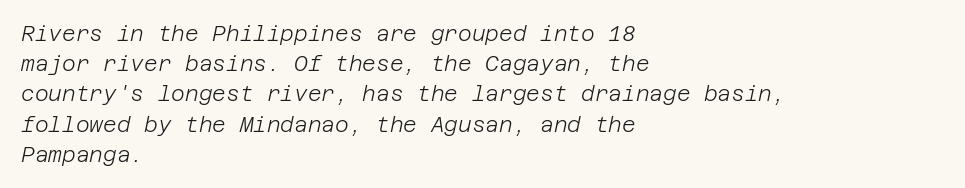
{"italic": "yes", "lean": "right", "slant_degrees": 12, "bold": "no", "underline": "no", "align": "left", "line_spacing": "normal", "line_spacing_ratio": 1.44, "letter_spacing": "normal", "letter_spacing_em": 0.0, "glyph_px": 21}
